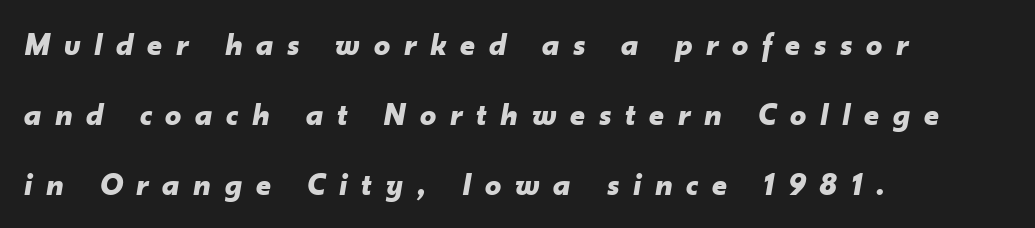
The image shows 32 px bold type, italic (leaning right); set left-aligned, loose line spacing (2.19x), unusually wide letter spacing (+0.43 em), not underlined; low stroke contrast and a small x-height.
